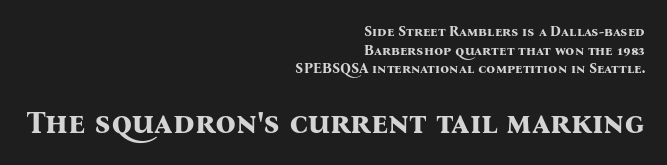
Is this a sans? No — the strokes have serifs. The more generous point size was reserved for the lower chunk. Look at the tracking — it's just the regular setting, nothing added. Note the varied advance widths — an 'i' is clearly narrower than an 'm'. Honestly, there is no underline to notice here at all.
